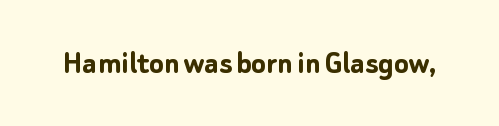
The image shows 34 px semibold sans-serif type, upright; set normal letter spacing, not underlined; low stroke contrast and a medium x-height.
